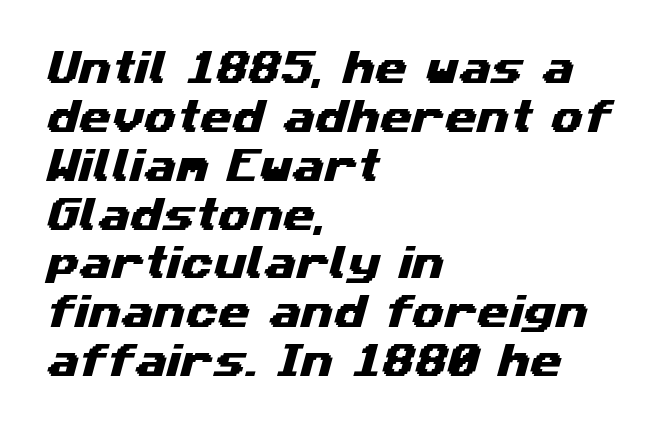
Q: Is the typeface a serif or a sans-serif typeface? A: Sans-serif.
Q: Is the text underlined? A: No.
Q: How is the paragraph aligned? A: Left-aligned.
Q: Is the spacing between letters normal or unusually wide? A: Normal.
Q: Is the spacing between lines tight, normal or loose? A: Normal.
Q: Width (condensed, normal, or wide)? A: Wide.
Q: Stroke contrast? A: Medium.
Q: x-height? A: Medium.
Q: Monospaced? A: No.
